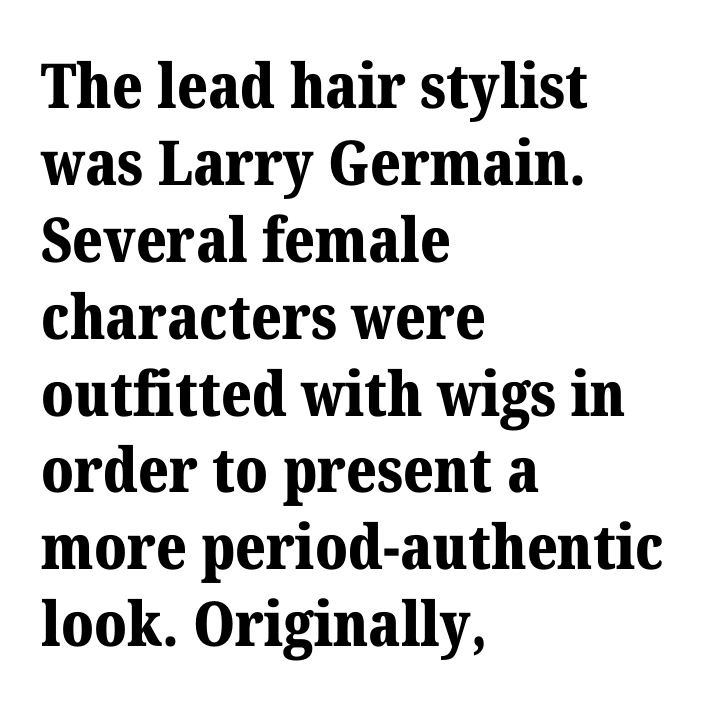
Notice how thick the strokes are: this is what a full bold looks like. Does the lettering tilt? It doesn't — this is upright. Does the type have serifs? Yes, each stem ends in a small foot. The gap between lines stays unmarked.
